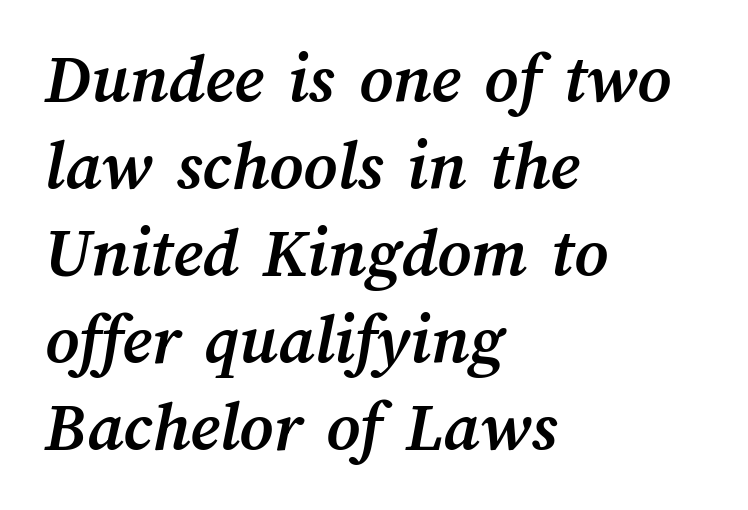
The image shows 72 px semibold type; set left-aligned, line spacing 1.21x, normal letter spacing, not underlined; medium stroke contrast and a medium x-height.
